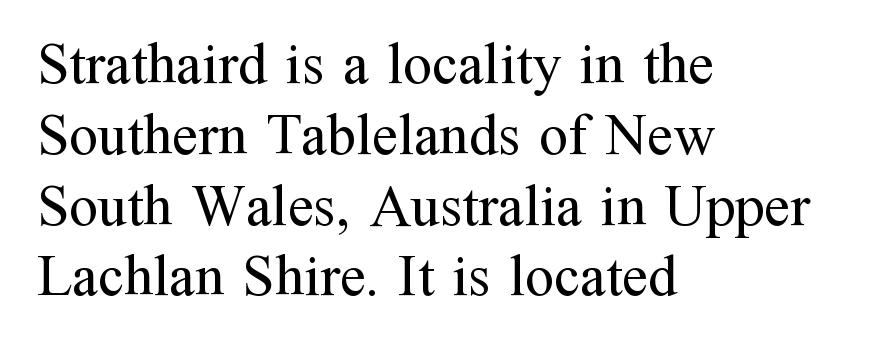
Posture: vertical. Inter-character spacing is left at the font's built-in metrics. Stems and bowls with no extra thickness — not bold. Quick note: underline off. Each letter keeps its own natural width here, so spacing adapts to shape. Does the copy run flush right? No — it runs flush left.
